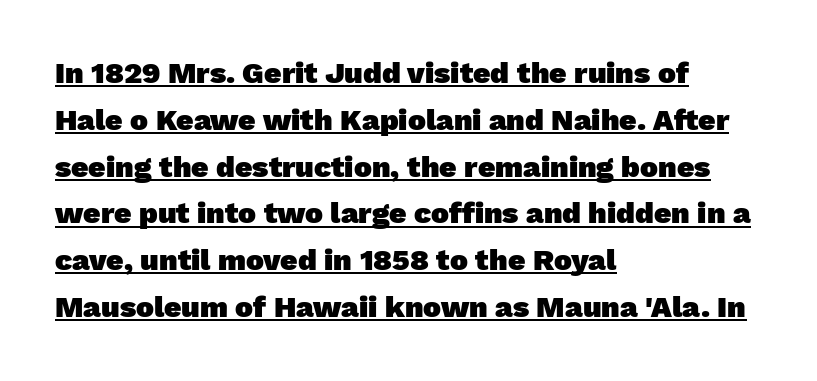
{"serif": "no", "bold": "yes", "weight": "heavy", "width": "normal", "stroke_contrast": "low", "x_height": "medium", "monospaced": "no", "underline": "yes", "align": "left", "line_spacing": "normal", "line_spacing_ratio": 1.56, "letter_spacing": "normal", "letter_spacing_em": 0.0, "glyph_px": 30}
